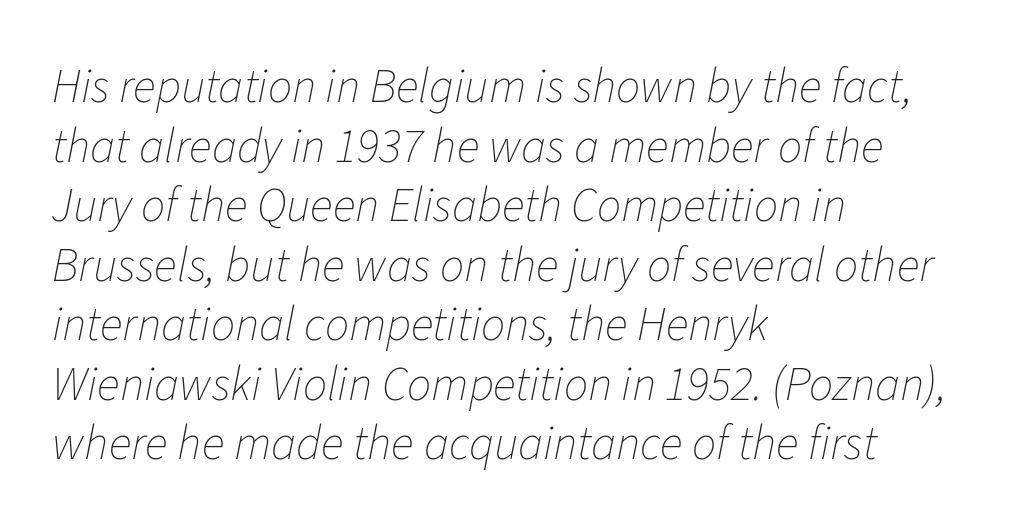
Q: Is the text bold? A: No.
Q: Is the text italic (slanted)? A: Yes, it leans right by about 11 degrees.
Q: Is the text underlined? A: No.
Q: How is the paragraph aligned? A: Left-aligned.
Q: Is the spacing between letters normal or unusually wide? A: Normal.
Q: Width (condensed, normal, or wide)? A: Normal.
Q: Stroke contrast? A: Low.
Q: x-height? A: Medium.
Q: Monospaced? A: No.
